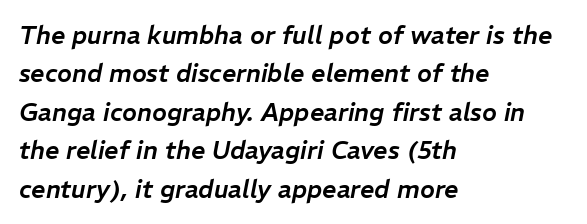
How are the letters spaced? Ordinarily, with no added tracking. The lines in this sample share a left origin and differ only in where they stop. Normally led — the rows are evenly, conventionally spaced. Unmarked baselines from the first word to the last. Notice how the stems are inclined rather than vertical — that's the hallmark of italics.
